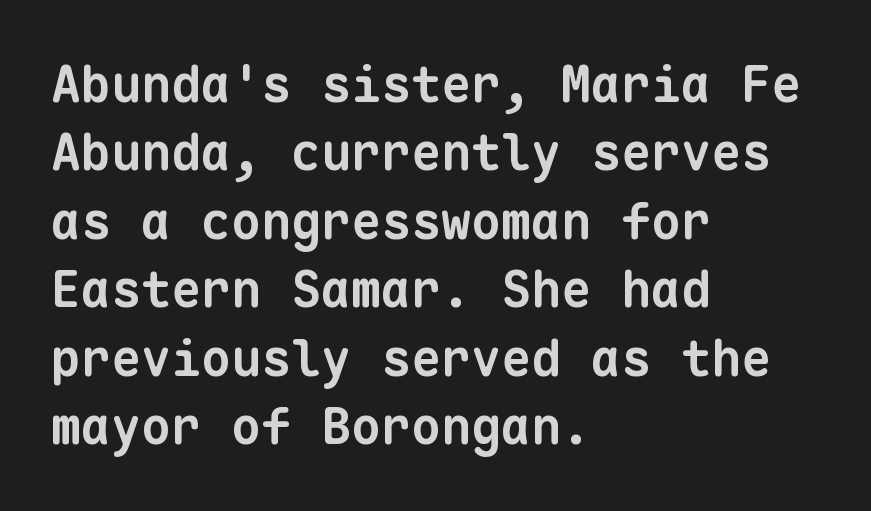
The image shows 50 px bold sans-serif type, monospaced; set left-aligned, normal line spacing (1.37x), normal letter spacing, not underlined; low stroke contrast and a medium x-height.
